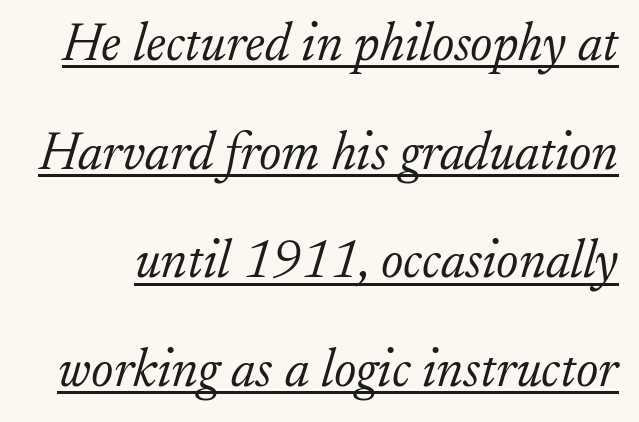
{"serif": "yes", "italic": "yes", "lean": "right", "slant_degrees": 17, "bold": "no", "weight": "light", "width": "normal", "stroke_contrast": "low", "x_height": "small", "monospaced": "no", "underline": "yes", "line_spacing": "loose", "line_spacing_ratio": 2.05, "letter_spacing": "normal", "letter_spacing_em": 0.0, "glyph_px": 53}
